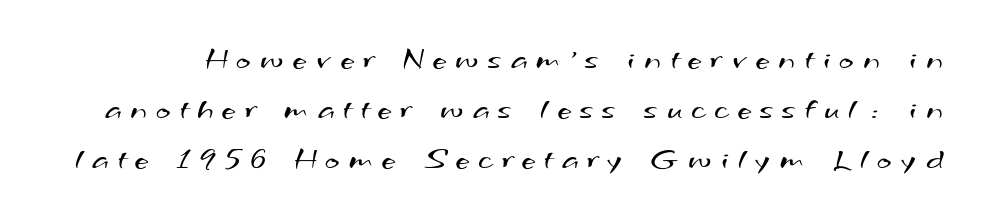
The typesetting does not lean heavy: it is not bold. Students, observe: this is what conventionally led text looks like. Stroke terminals: plain, sans-serif. Bare-footed words on every line.
